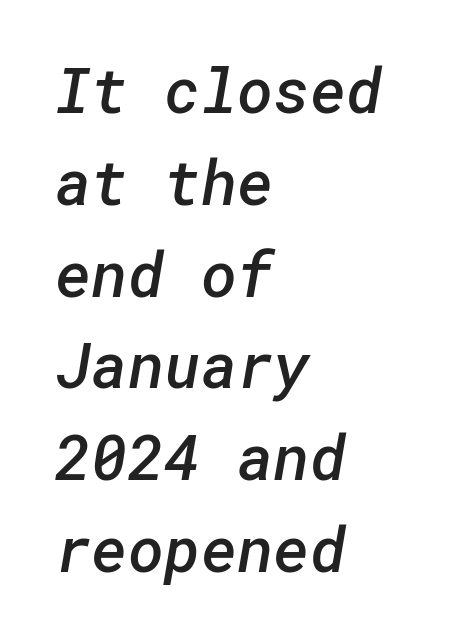
The gaps between neighbouring characters are ordinary and unremarkable. Stems and bowls a touch heavier than normal — semibold. Is there much room between lines? A standard amount, neither cramped nor airy. Nope, no serifs anywhere on these letters. Lines of text with bare space underneath. Horizontal alignment here is leftward, the default for most running prose.
